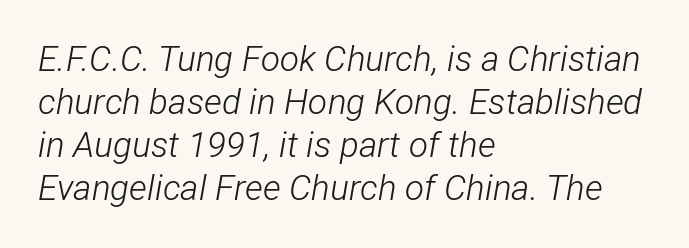
Q: Is the text bold? A: No.
Q: Is the text italic (slanted)? A: Yes, it leans right by about 12 degrees.
Q: Is the text underlined? A: No.
Q: How is the paragraph aligned? A: Left-aligned.
Q: Is the spacing between letters normal or unusually wide? A: Normal.
Q: Width (condensed, normal, or wide)? A: Condensed.
Q: Stroke contrast? A: Low.
Q: x-height? A: Medium.
Q: Monospaced? A: No.
